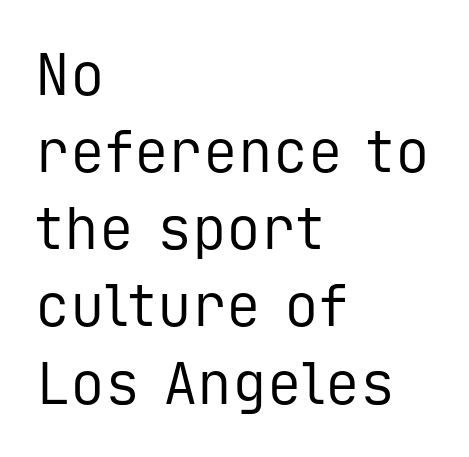
Q: Is the text bold? A: No.
Q: Is the text italic (slanted)? A: No, it is upright.
Q: Is the typeface a serif or a sans-serif typeface? A: Sans-serif.
Q: Is the text underlined? A: No.
Q: How is the paragraph aligned? A: Left-aligned.
Q: Is the spacing between letters normal or unusually wide? A: Normal.
Q: Is the spacing between lines tight, normal or loose? A: Normal.
Q: Width (condensed, normal, or wide)? A: Normal.
Q: Stroke contrast? A: Low.
Q: x-height? A: Medium.
Q: Monospaced? A: Yes.
